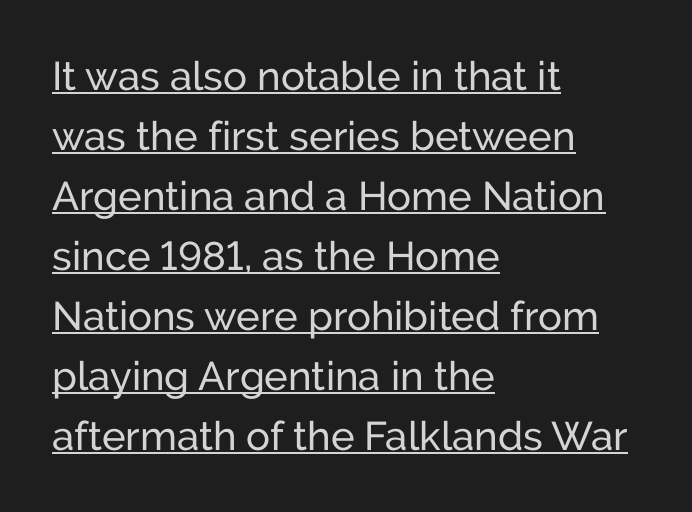
{"serif": "no", "italic": "no", "bold": "no", "weight": "regular", "width": "normal", "stroke_contrast": "low", "x_height": "medium", "monospaced": "no", "underline": "yes", "align": "left", "line_spacing": "normal", "line_spacing_ratio": 1.5, "letter_spacing": "normal", "letter_spacing_em": 0.0, "glyph_px": 40}
